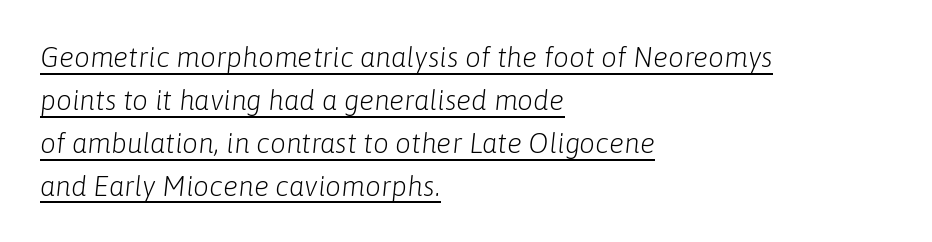
The image shows 28 px light type, italic (leaning right); set left-aligned, normal line spacing (1.53x), normal letter spacing, underlined; low stroke contrast and a medium x-height.
